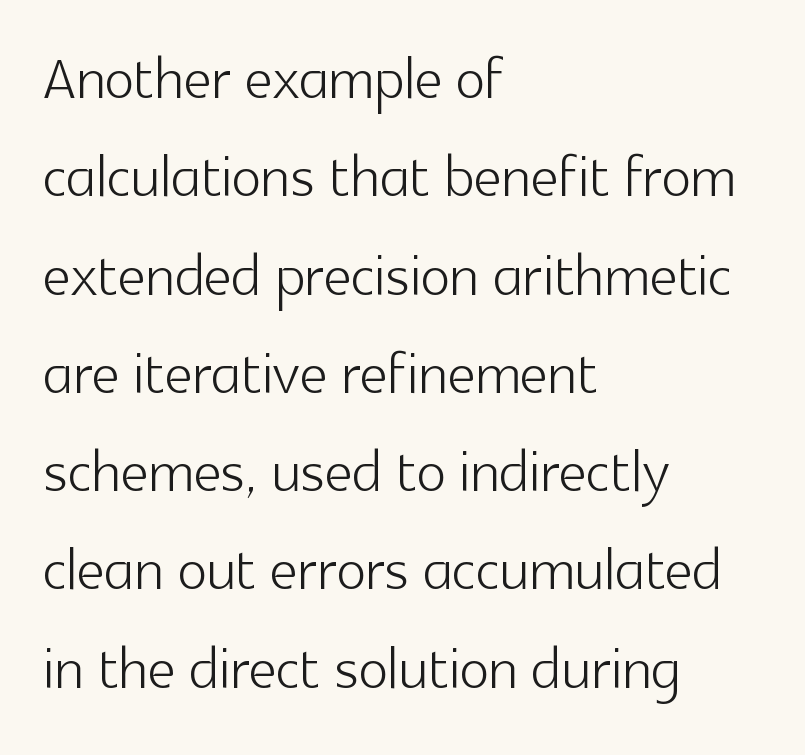
Q: Is the text bold? A: No.
Q: Is the text italic (slanted)? A: No, it is upright.
Q: Is the typeface a serif or a sans-serif typeface? A: Sans-serif.
Q: Is the text underlined? A: No.
Q: How is the paragraph aligned? A: Left-aligned.
Q: Is the spacing between letters normal or unusually wide? A: Normal.
Q: Is the spacing between lines tight, normal or loose? A: Normal.
Q: Width (condensed, normal, or wide)? A: Normal.
Q: x-height? A: Medium.
Q: Monospaced? A: No.
